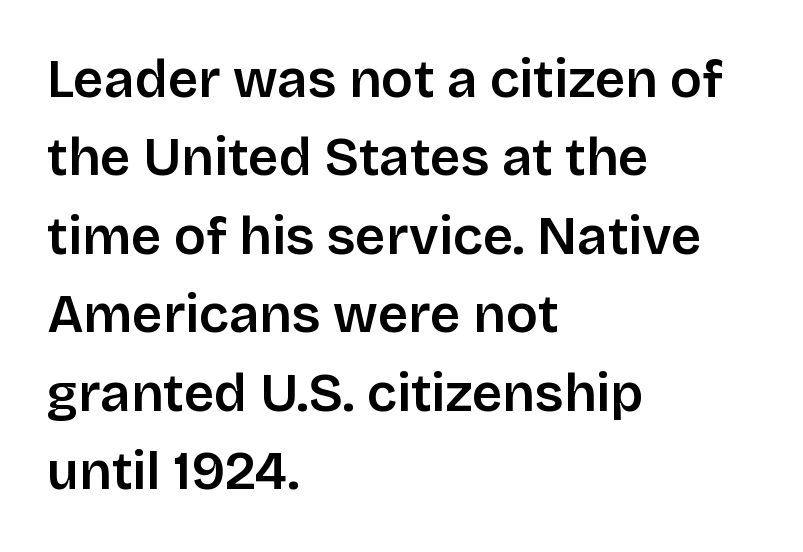
{"serif": "no", "italic": "no", "bold": "semi", "weight": "semibold", "width": "normal", "stroke_contrast": "low", "x_height": "large", "monospaced": "no", "underline": "no", "align": "left", "line_spacing": "normal", "line_spacing_ratio": 1.48, "letter_spacing": "normal", "letter_spacing_em": 0.0, "glyph_px": 53}
